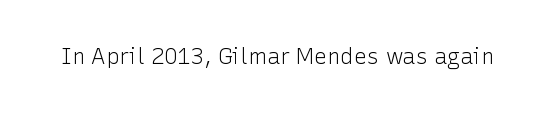
{"italic": "no", "bold": "no", "underline": "no", "letter_spacing": "normal", "letter_spacing_em": 0.0, "glyph_px": 22}
